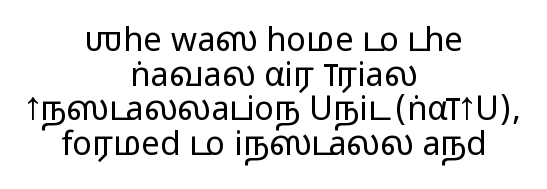
{"serif": "no", "italic": "no", "bold": "no", "weight": "light", "width": "wide", "stroke_contrast": "low", "x_height": "medium", "monospaced": "no", "underline": "no", "align": "center", "line_spacing": "tight", "line_spacing_ratio": 1.05, "letter_spacing": "normal", "letter_spacing_em": 0.0, "glyph_px": 33}
